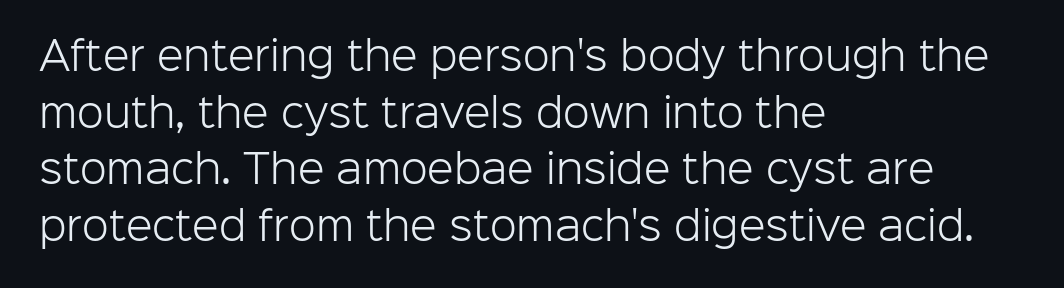
{"serif": "no", "italic": "no", "bold": "no", "weight": "light", "width": "normal", "stroke_contrast": "low", "x_height": "medium", "monospaced": "no", "underline": "no", "align": "left", "line_spacing": "normal", "line_spacing_ratio": 1.45, "letter_spacing": "normal", "letter_spacing_em": 0.0, "glyph_px": 39}
